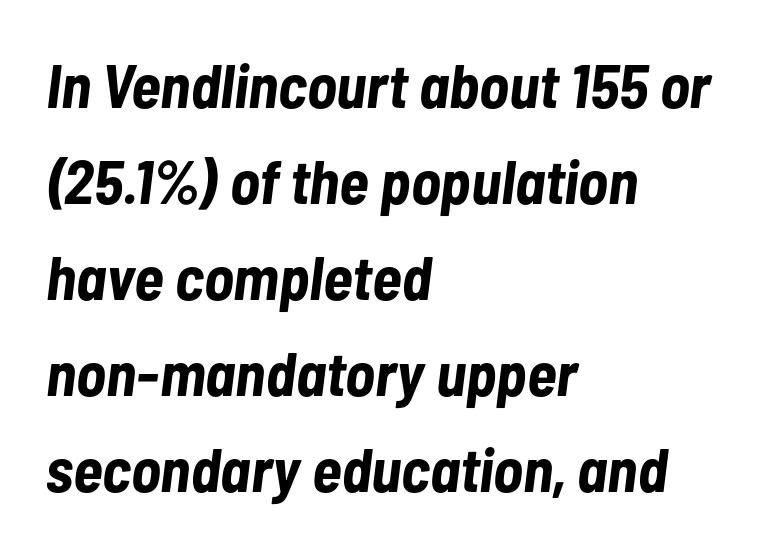
{"italic": "yes", "lean": "right", "slant_degrees": 7, "bold": "yes", "weight": "bold", "width": "condensed", "stroke_contrast": "low", "x_height": "medium", "monospaced": "no", "underline": "no", "align": "left", "line_spacing": "normal", "line_spacing_ratio": 1.55, "letter_spacing": "normal", "letter_spacing_em": 0.0, "glyph_px": 62}
